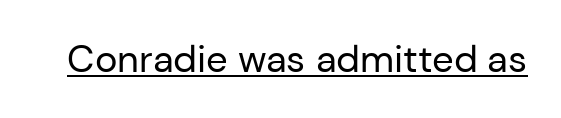
Check the space under the baseline: a stroke is drawn there. The face used here is proportionally spaced, like ordinary book or web type. The specimen reads as upright at a glance. The font is comparable to plain body text, perhaps lighter. The passage shown has conventional tracking throughout. Look at the bottom of the vertical strokes: they stop flat, with no serifs.
